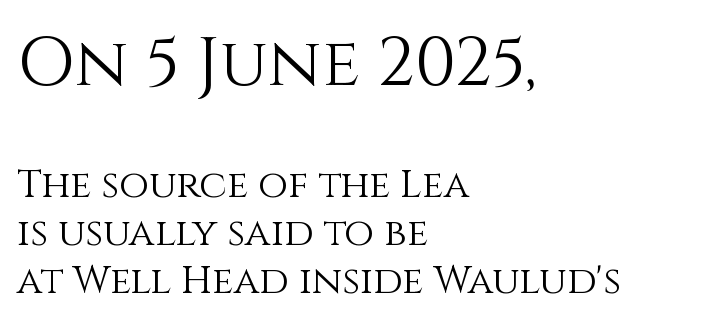
The image shows 69 px light type, upright; set left-aligned, line spacing 1.24x, normal letter spacing, not underlined; the first (top) block is 1.77x larger; medium stroke contrast and a large x-height.
